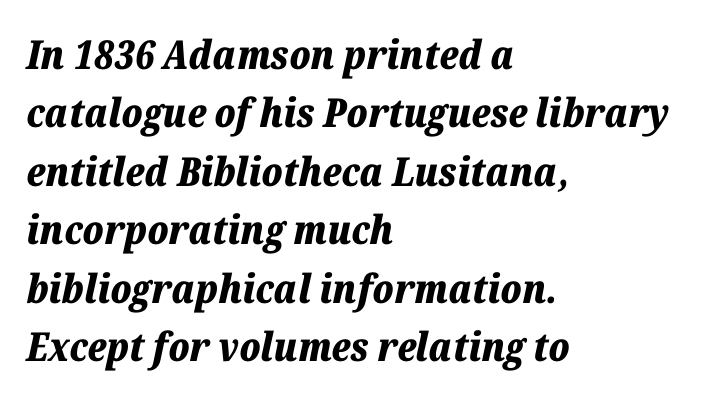
The rendering keeps characters at their native spacing. This sample has the flowing, uneven cadence of proportional lettering. These lines carry a lot of weight — the face is fully bold. Leading matches the norm, producing a regular column.
